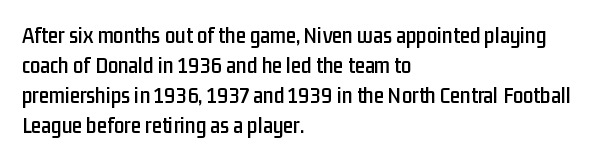
The image shows 23 px text type, upright; set left-aligned, normal line spacing (1.31x), normal letter spacing, not underlined.
